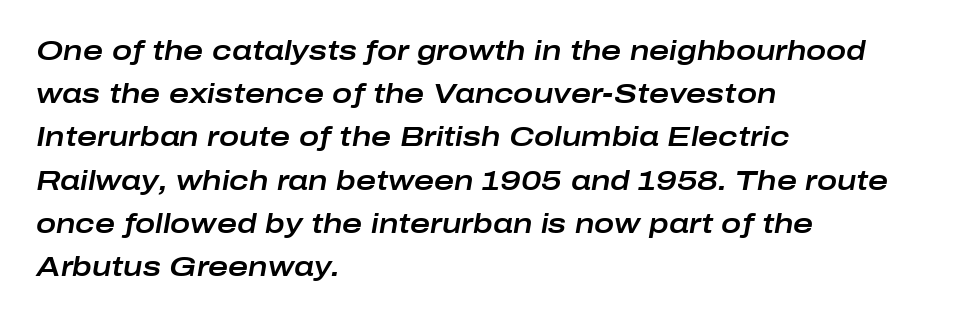
{"italic": "yes", "lean": "right", "slant_degrees": 10, "underline": "no", "align": "left", "line_spacing": "normal", "line_spacing_ratio": 1.6, "letter_spacing": "normal", "letter_spacing_em": 0.0, "glyph_px": 27}
